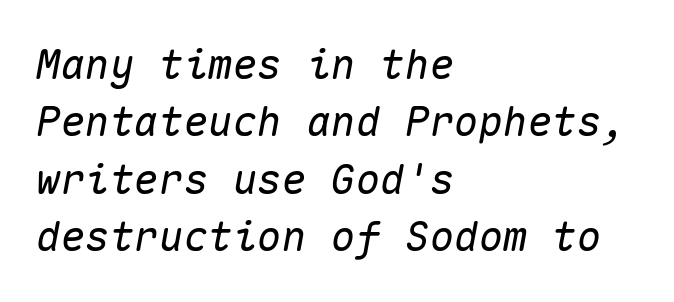
The face used here has a pronounced slope to its letters. Leading: standard. Compared with a centered layout, this one pins lines to the left instead. The strip under each line holds only bare page. Here the designer chose a console-style face with uniform glyph widths. Each word holds together tightly as a unit, with standard inter-letter gaps.
